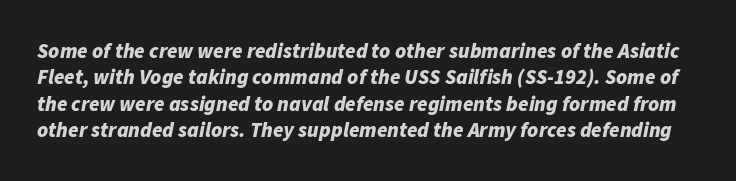
{"italic": "yes", "lean": "right", "slant_degrees": 11, "bold": "yes", "underline": "no", "line_spacing": "normal", "line_spacing_ratio": 1.26, "letter_spacing": "normal", "letter_spacing_em": 0.0, "glyph_px": 21}
